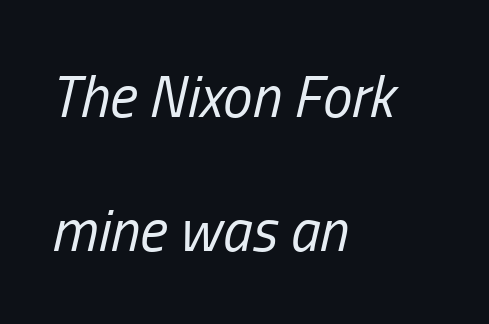
A typesetter would mark this as italic. Each stroke keeps to a modest, everyday thickness or less. No extra tracking has been applied to these lines. Do the characters align in a grid? No, the font is proportional. Horizontal bands of white between lines are thick stripes. Glance below the letters and you will spot only blank space.
